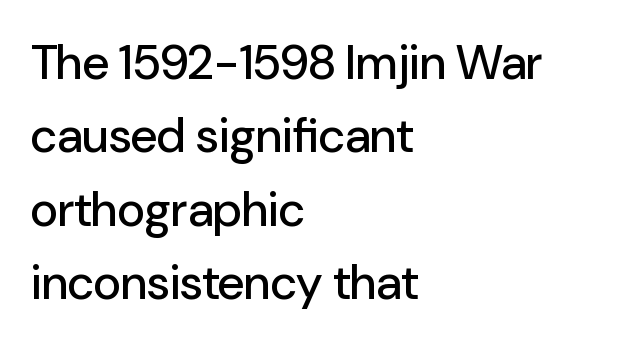
Is the letter spacing exaggerated? No — it looks like the ordinary default. One glance says typical: line gaps are just what's usual. The letters advance in unequal steps, a hallmark of proportional type. Classification — sans serif. The area under the type is left untouched. It's the straight-up-and-down kind of type.
